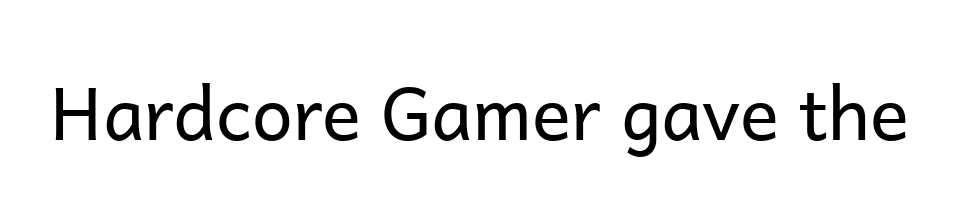
The image shows 73 px regular-weight sans-serif type, upright; set normal letter spacing, not underlined; low stroke contrast and a medium x-height.
